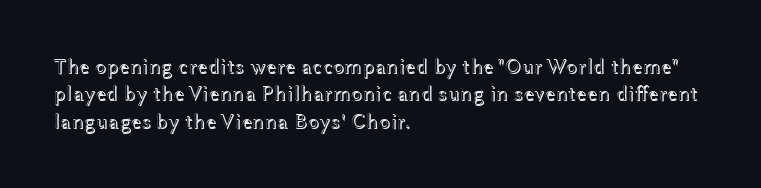
{"italic": "no", "underline": "no", "align": "left", "line_spacing": "normal", "line_spacing_ratio": 1.3, "letter_spacing": "normal", "letter_spacing_em": 0.0, "glyph_px": 21}
